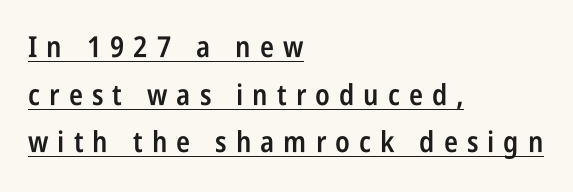
Q: Is the text bold? A: Semi-bold.
Q: Is the text italic (slanted)? A: No, it is upright.
Q: Is the typeface a serif or a sans-serif typeface? A: Sans-serif.
Q: Is the text underlined? A: Yes.
Q: How is the paragraph aligned? A: Left-aligned.
Q: Is the spacing between letters normal or unusually wide? A: Unusually wide.
Q: Is the spacing between lines tight, normal or loose? A: Normal.
Q: Width (condensed, normal, or wide)? A: Condensed.
Q: Stroke contrast? A: Low.
Q: x-height? A: Large.
Q: Monospaced? A: No.
